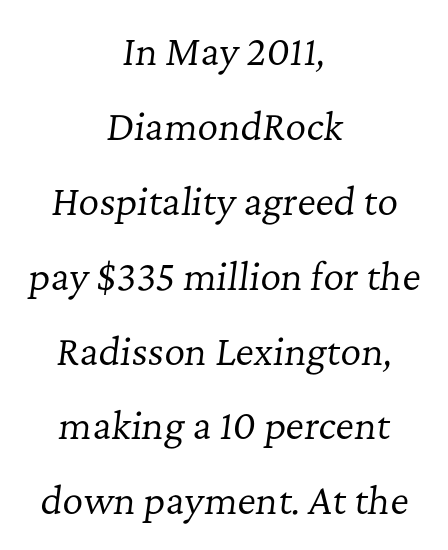
Q: Is the text bold? A: No.
Q: Is the text italic (slanted)? A: Yes, it leans right by about 7 degrees.
Q: Is the typeface a serif or a sans-serif typeface? A: Serif.
Q: Is the text underlined? A: No.
Q: How is the paragraph aligned? A: Centered.
Q: Is the spacing between letters normal or unusually wide? A: Normal.
Q: Is the spacing between lines tight, normal or loose? A: Loose.
Q: Width (condensed, normal, or wide)? A: Normal.
Q: Stroke contrast? A: Low.
Q: x-height? A: Medium.
Q: Monospaced? A: No.
